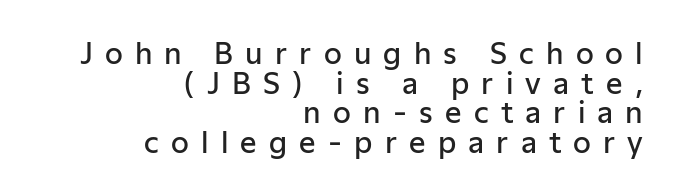
The image shows 29 px semibold sans-serif type, upright; set right-aligned, tight line spacing (1.02x), unusually wide letter spacing (+0.42 em), not underlined; low stroke contrast and a medium x-height.
